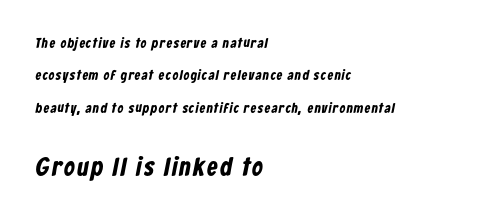
Q: Is the text bold? A: Yes.
Q: Is the text underlined? A: No.
Q: How is the paragraph aligned? A: Left-aligned.
Q: Is the spacing between lines tight, normal or loose? A: Loose.
Q: Which block of text is set in a larger size, the first (top) or the second (bottom)? A: The second (bottom) one.
